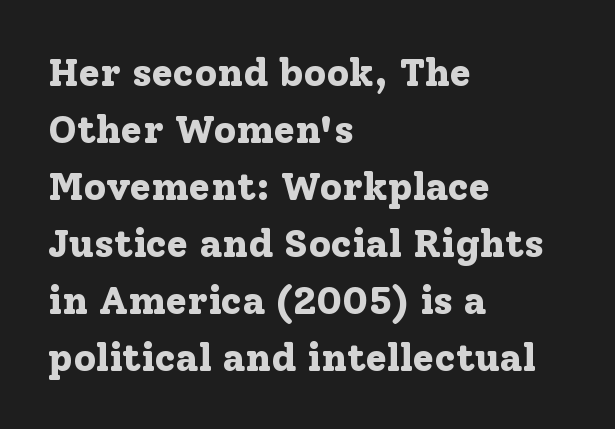
Each glyph is drawn with heavy, bold strokes. Students, observe: this is what conventionally led text looks like. The characters display serif detailing at their extremities. Tracking value appears to be zero — textbook default spacing.
